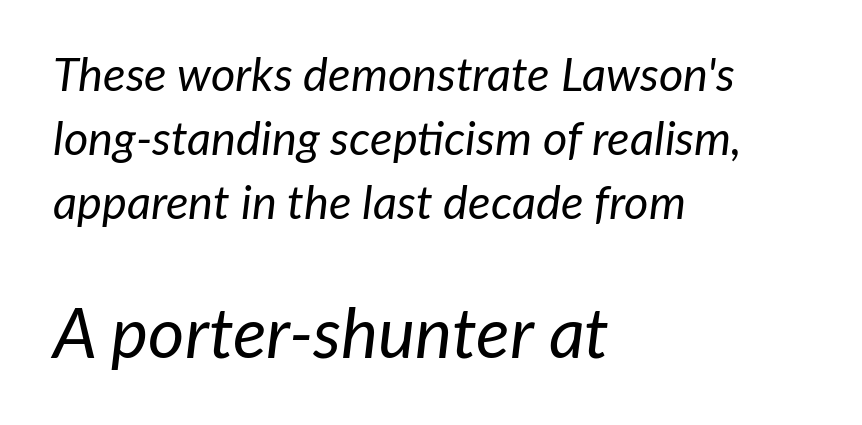
Q: Is the text bold? A: No.
Q: Is the text italic (slanted)? A: Yes, it leans right by about 7 degrees.
Q: Is the text underlined? A: No.
Q: How is the paragraph aligned? A: Left-aligned.
Q: Is the spacing between letters normal or unusually wide? A: Normal.
Q: Is the spacing between lines tight, normal or loose? A: Normal.
Q: Which block of text is set in a larger size, the first (top) or the second (bottom)? A: The second (bottom) one.
Q: Width (condensed, normal, or wide)? A: Normal.
Q: Stroke contrast? A: Low.
Q: x-height? A: Medium.
Q: Monospaced? A: No.
